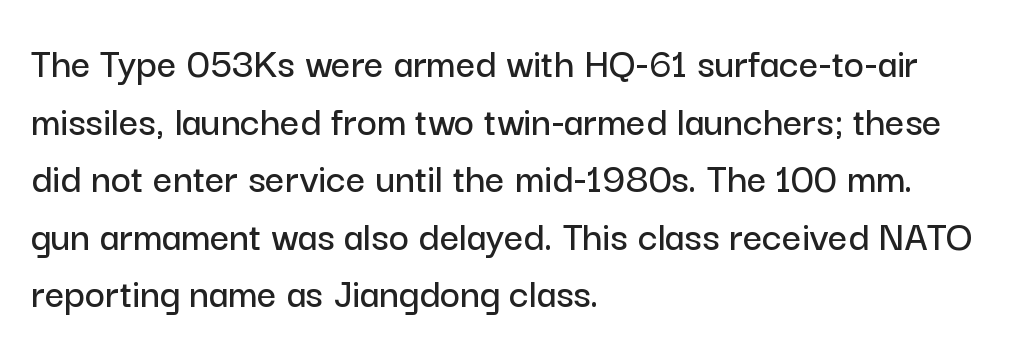
Compared with a centered layout, this one pins lines to the left instead. Examine the stroke ends and you'll find no serifs. Summary of vertical rhythm: regular, with standard interline spacing. Letters rest on an invisible, unmarked baseline. Italic: no, the glyphs are upright roman.
